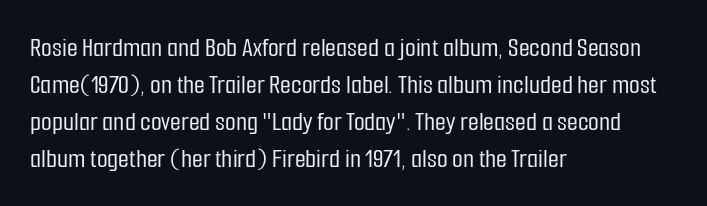
{"serif": "no", "italic": "no", "width": "condensed", "stroke_contrast": "low", "x_height": "medium", "monospaced": "no", "underline": "no", "align": "left", "line_spacing": "normal", "line_spacing_ratio": 1.32, "letter_spacing": "normal", "letter_spacing_em": 0.0, "glyph_px": 28}
